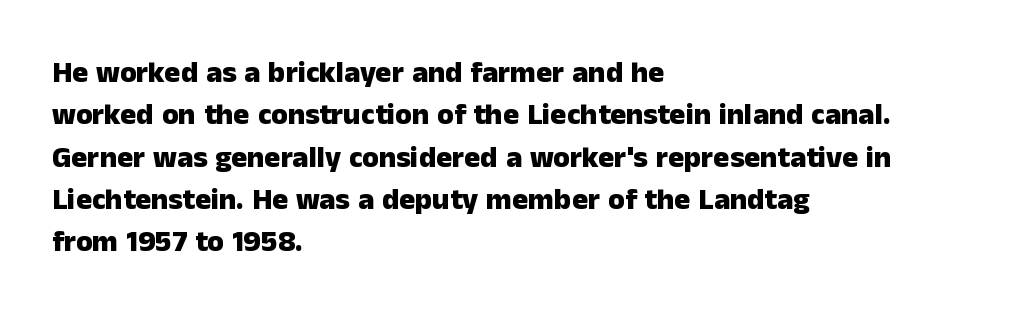
{"serif": "no", "italic": "no", "bold": "yes", "weight": "heavy", "width": "normal", "stroke_contrast": "low", "x_height": "medium", "monospaced": "no", "underline": "no", "align": "left", "line_spacing": "normal", "line_spacing_ratio": 1.41, "letter_spacing": "normal", "letter_spacing_em": 0.0, "glyph_px": 30}
